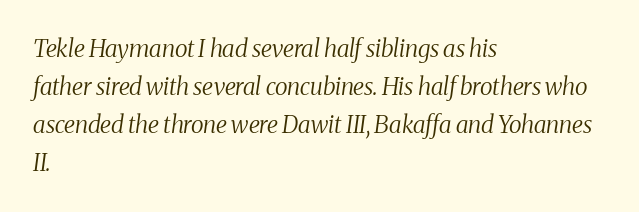
The space beneath each line is pristine and unruled. Unbolded letterforms with no extra heft. No extra tracking has been applied to these lines. Does the leading feel generous? No, just average. Is the type slanted? Yes — the strokes lean at a clear angle.
